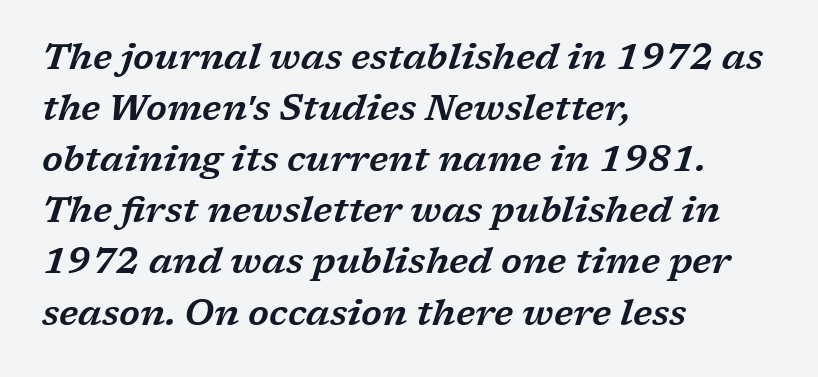
{"serif": "yes", "italic": "yes", "lean": "right", "slant_degrees": 17, "width": "wide", "stroke_contrast": "low", "x_height": "medium", "monospaced": "no", "underline": "no", "align": "left", "line_spacing": "normal", "line_spacing_ratio": 1.42, "letter_spacing": "normal", "letter_spacing_em": 0.0, "glyph_px": 36}
